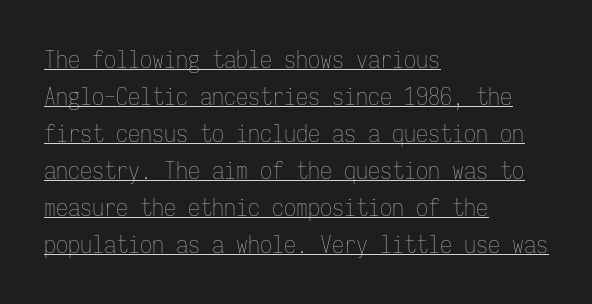
The image shows 24 px text type, upright; set left-aligned, normal line spacing (1.54x), normal letter spacing, underlined.
